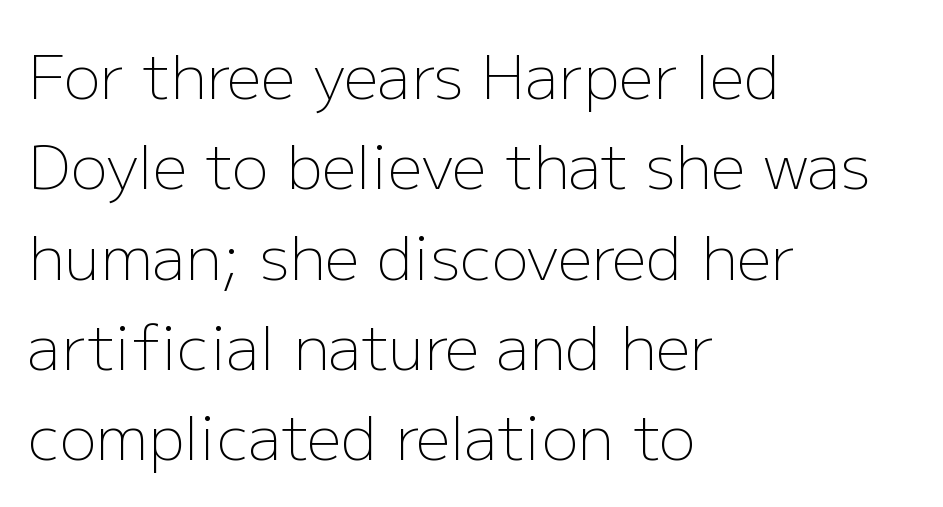
{"serif": "no", "italic": "no", "bold": "no", "weight": "light", "width": "normal", "stroke_contrast": "low", "x_height": "medium", "monospaced": "no", "underline": "no", "align": "left", "line_spacing": "normal", "line_spacing_ratio": 1.48, "letter_spacing": "normal", "letter_spacing_em": 0.0, "glyph_px": 61}
